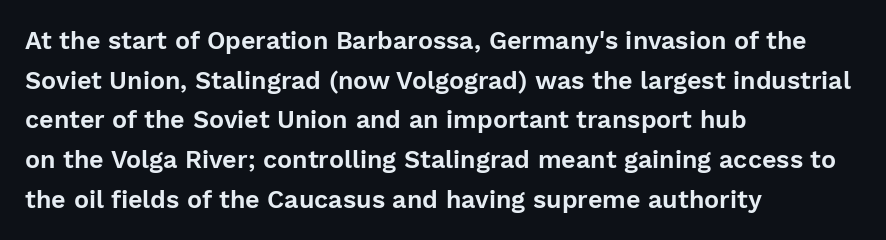
Q: Is the text italic (slanted)? A: No, it is upright.
Q: Is the text underlined? A: No.
Q: How is the paragraph aligned? A: Left-aligned.
Q: Is the spacing between letters normal or unusually wide? A: Normal.
Q: Is the spacing between lines tight, normal or loose? A: Normal.
